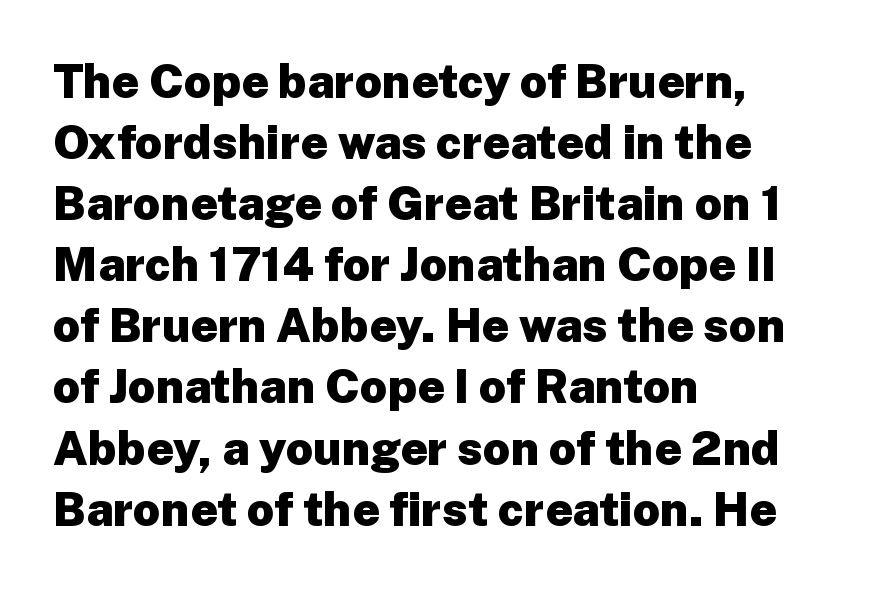
Horizontally, the lines are justified to the leading edge only. Honestly, there is no underline to notice here at all. Ordinary non-slanted type is in use. This sample uses a sans-serif face. The lines sit at an ordinary, default distance from one another.
